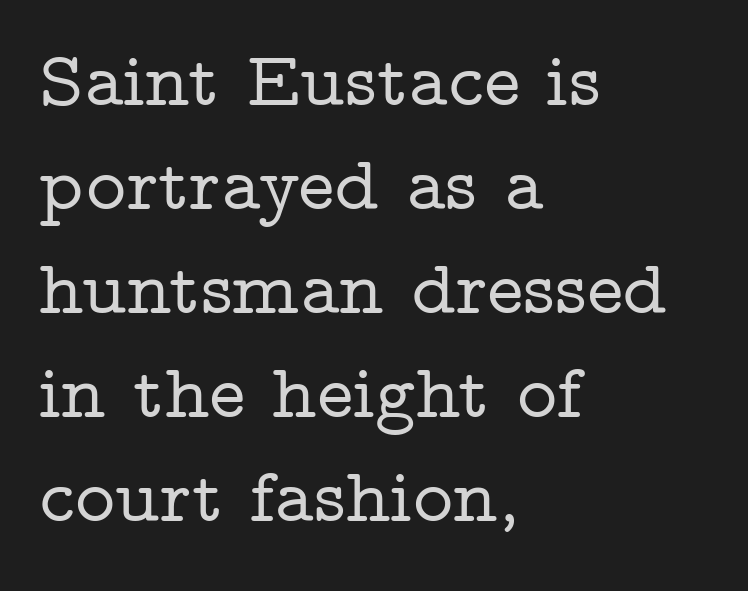
The letters sit at their default tracking, neither squeezed nor spread. The text was rendered using a seriffed face with decorative stroke endings. This is the regular roman posture of the typeface. The foot of each line stays bare and open.
